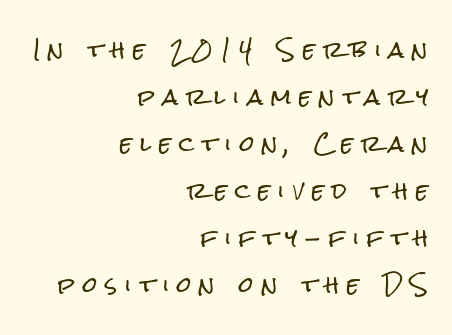
{"italic": "no", "underline": "no", "align": "right", "line_spacing": "loose", "line_spacing_ratio": 2.24, "letter_spacing": "wide", "letter_spacing_em": 0.38, "glyph_px": 21}
